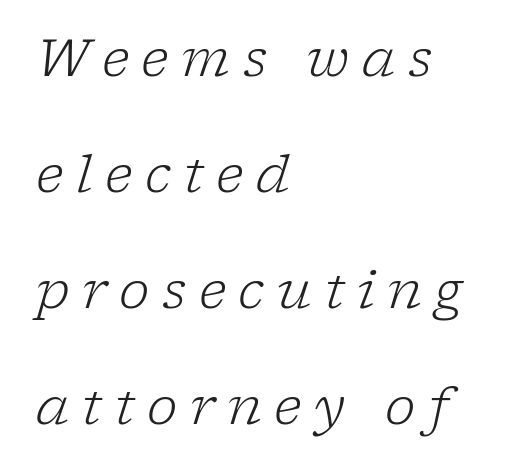
The image shows 52 px light serif type, italic (leaning right); set left-aligned, loose line spacing (2.23x), unusually wide letter spacing (+0.24 em), not underlined; low stroke contrast and a medium x-height.
